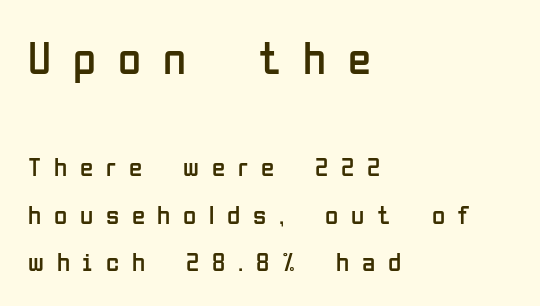
{"serif": "no", "italic": "no", "bold": "no", "weight": "regular", "width": "condensed", "stroke_contrast": "low", "x_height": "medium", "monospaced": "no", "underline": "no", "align": "left", "line_spacing_ratio": 1.77, "letter_spacing": "wide", "letter_spacing_em": 0.47, "larger_block": "first", "size_ratio": 1.74, "glyph_px": 47}
